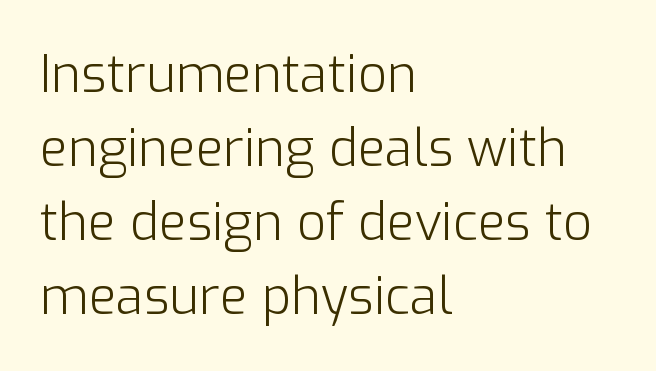
{"serif": "no", "italic": "no", "bold": "no", "weight": "light", "width": "normal", "stroke_contrast": "low", "x_height": "medium", "monospaced": "no", "underline": "no", "align": "left", "line_spacing": "normal", "line_spacing_ratio": 1.45, "letter_spacing": "normal", "letter_spacing_em": 0.0, "glyph_px": 51}
